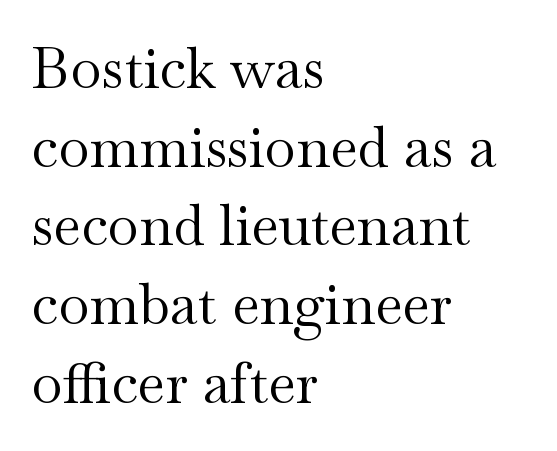
Q: Is the text bold? A: No.
Q: Is the text italic (slanted)? A: No, it is upright.
Q: Is the typeface a serif or a sans-serif typeface? A: Serif.
Q: Is the text underlined? A: No.
Q: How is the paragraph aligned? A: Left-aligned.
Q: Is the spacing between letters normal or unusually wide? A: Normal.
Q: Is the spacing between lines tight, normal or loose? A: Normal.
Q: Width (condensed, normal, or wide)? A: Wide.
Q: Stroke contrast? A: Medium.
Q: x-height? A: Small.
Q: Monospaced? A: No.
